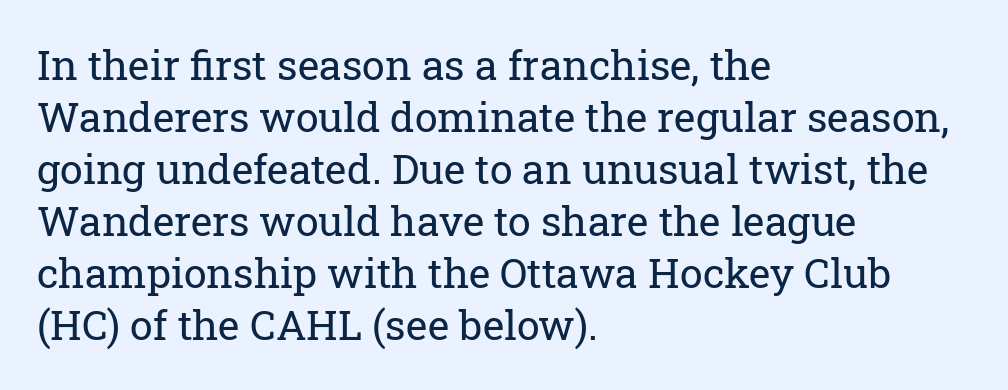
{"serif": "yes", "italic": "no", "bold": "no", "weight": "regular", "width": "normal", "stroke_contrast": "low", "x_height": "medium", "monospaced": "no", "underline": "no", "align": "left", "line_spacing": "normal", "line_spacing_ratio": 1.27, "letter_spacing": "normal", "letter_spacing_em": 0.0, "glyph_px": 41}
